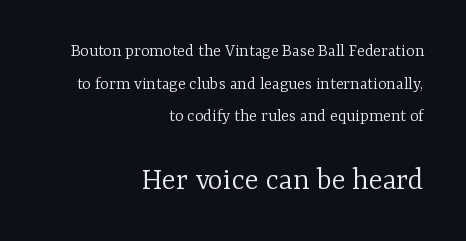
The image shows 32 px light serif type, upright; set right-aligned, line spacing 1.81x, normal letter spacing, not underlined; the second (bottom) block is 1.78x larger; low stroke contrast and a medium x-height.
